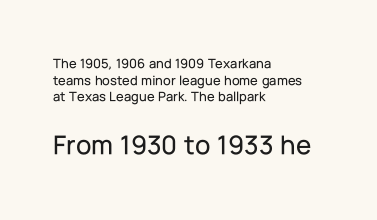
{"serif": "no", "italic": "no", "width": "normal", "stroke_contrast": "low", "x_height": "medium", "monospaced": "no", "underline": "no", "align": "left", "line_spacing_ratio": 1.19, "letter_spacing": "normal", "letter_spacing_em": 0.0, "larger_block": "second", "size_ratio": 2.0, "glyph_px": 28}
